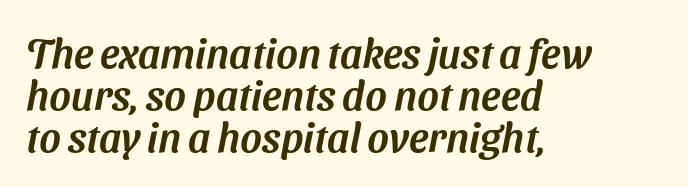
Each word holds together tightly as a unit, with standard inter-letter gaps. Serifs: no, the terminals of the letterforms are clean. Quick note: interline space is minimal. These lines are rendered in a variable-pitch font.
